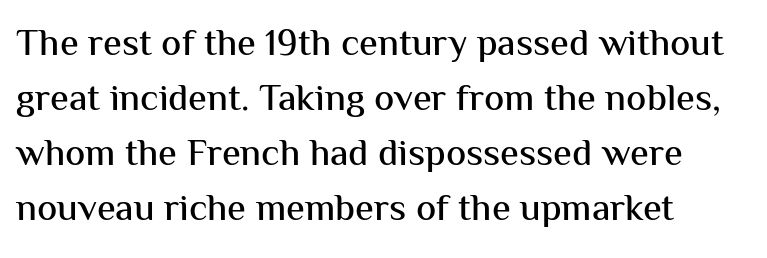
Evenly set lines give the paragraph a standard silhouette. Short and long lines alike share a common starting point at left. A sans-serif font was chosen for this passage. In terms of posture, this sample is upright. The horizontal fit of the characters is conventional and even.
